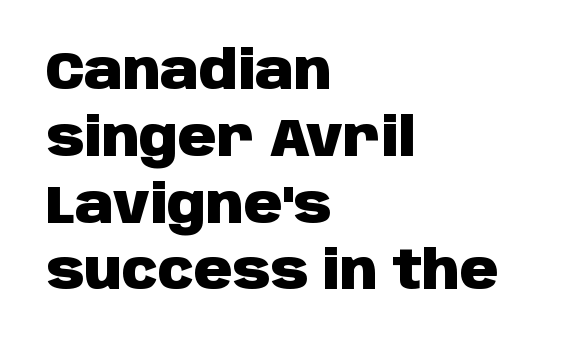
{"serif": "no", "italic": "no", "bold": "yes", "weight": "heavy", "width": "normal", "stroke_contrast": "low", "x_height": "large", "monospaced": "no", "underline": "no", "align": "left", "line_spacing": "normal", "line_spacing_ratio": 1.26, "letter_spacing": "normal", "letter_spacing_em": 0.0, "glyph_px": 53}
